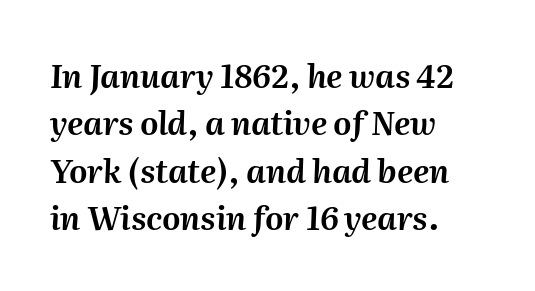
The image shows 32 px text type, italic (leaning right); set left-aligned, normal line spacing (1.48x), normal letter spacing, not underlined; medium stroke contrast and a medium x-height.
